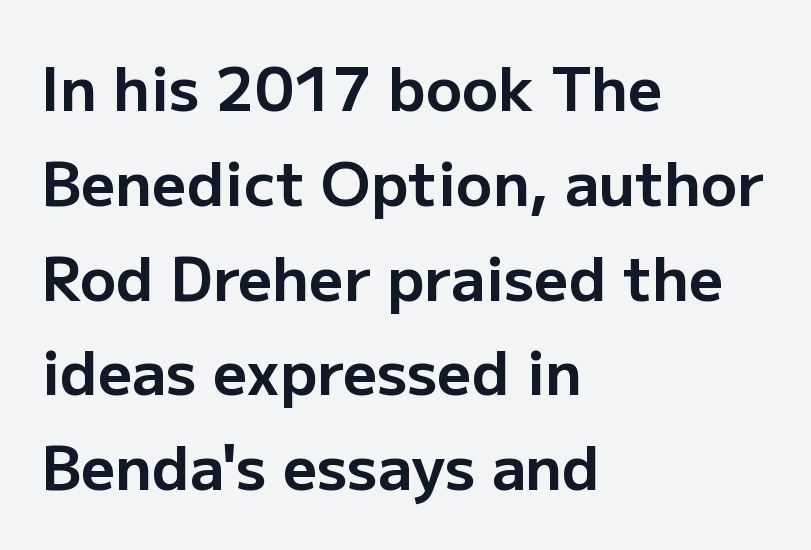
Q: Is the text bold? A: Yes.
Q: Is the text italic (slanted)? A: No, it is upright.
Q: Is the typeface a serif or a sans-serif typeface? A: Sans-serif.
Q: Is the text underlined? A: No.
Q: How is the paragraph aligned? A: Left-aligned.
Q: Is the spacing between letters normal or unusually wide? A: Normal.
Q: Is the spacing between lines tight, normal or loose? A: Normal.
Q: Width (condensed, normal, or wide)? A: Normal.
Q: Stroke contrast? A: Low.
Q: x-height? A: Medium.
Q: Monospaced? A: No.
